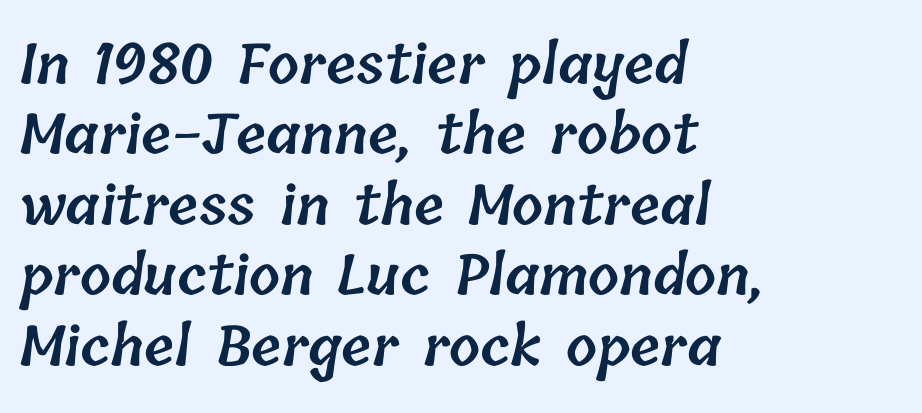
{"bold": "semi", "weight": "semibold", "width": "normal", "stroke_contrast": "low", "x_height": "medium", "monospaced": "no", "underline": "no", "align": "left", "line_spacing": "normal", "line_spacing_ratio": 1.28, "letter_spacing": "normal", "letter_spacing_em": 0.0, "glyph_px": 55}
